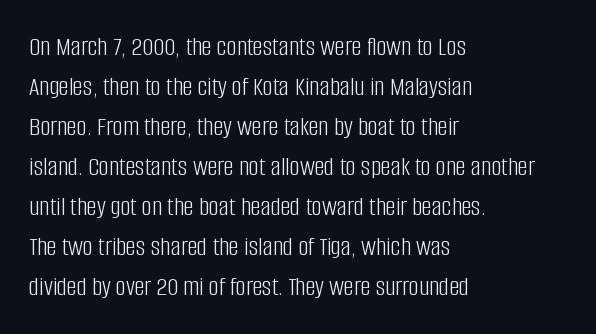
{"serif": "no", "italic": "no", "bold": "no", "weight": "light", "width": "condensed", "stroke_contrast": "low", "x_height": "large", "monospaced": "no", "underline": "no", "align": "left", "line_spacing": "normal", "line_spacing_ratio": 1.43, "letter_spacing": "normal", "letter_spacing_em": 0.0, "glyph_px": 28}
